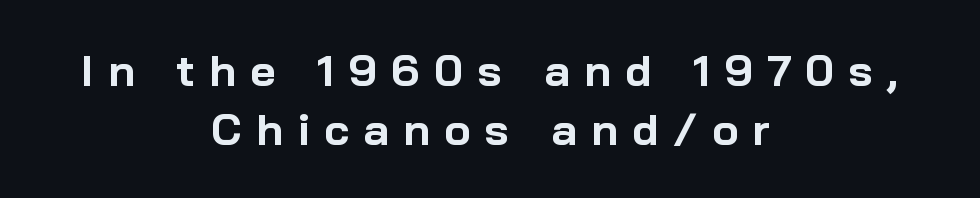
{"serif": "no", "italic": "no", "bold": "yes", "weight": "bold", "width": "normal", "stroke_contrast": "low", "x_height": "medium", "monospaced": "no", "underline": "no", "align": "center", "line_spacing": "normal", "line_spacing_ratio": 1.34, "letter_spacing": "wide", "letter_spacing_em": 0.33, "glyph_px": 44}
